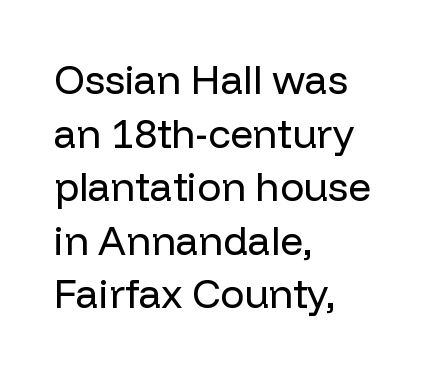
Compared with typical body copy, the letter spacing here is the same. Looks like regular typesetting: each glyph gets only the width it needs. Line starts are locked; line ends wander. The font is comparable to plain body text, perhaps lighter.
